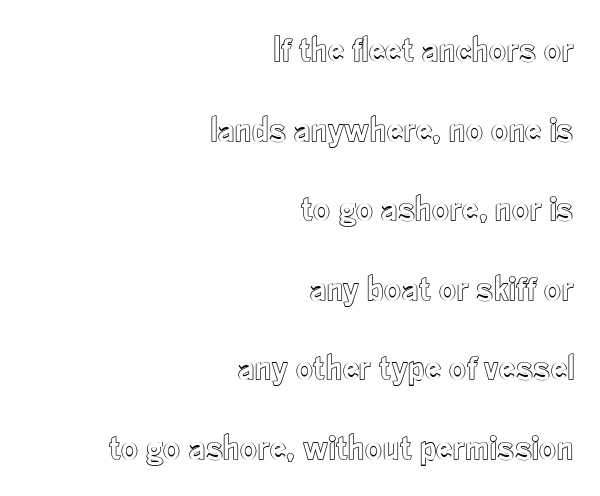
Q: Is the text italic (slanted)? A: No, it is upright.
Q: Is the text underlined? A: No.
Q: How is the paragraph aligned? A: Right-aligned.
Q: Is the spacing between letters normal or unusually wide? A: Normal.
Q: Is the spacing between lines tight, normal or loose? A: Loose.
Q: Width (condensed, normal, or wide)? A: Condensed.
Q: x-height? A: Small.
Q: Monospaced? A: No.
